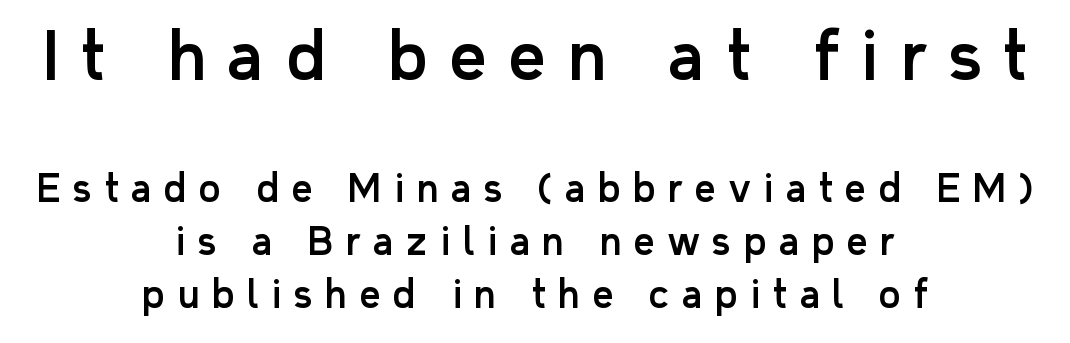
This rendering widens character spacing well past its baseline value. The gap between lines stays unmarked. Horizontal bands of white between lines are of average thickness. Ordinary non-slanted type is in use. The text was rendered using a sans face with plain stroke endings. Horizontally, the lines are justified to the midpoint only.
